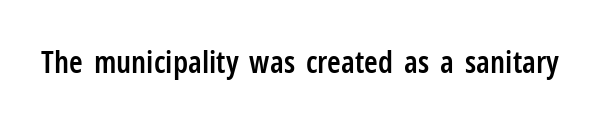
{"serif": "no", "italic": "no", "bold": "semi", "weight": "semibold", "width": "condensed", "stroke_contrast": "low", "x_height": "medium", "monospaced": "no", "underline": "no", "letter_spacing": "normal", "letter_spacing_em": 0.0, "glyph_px": 31}
